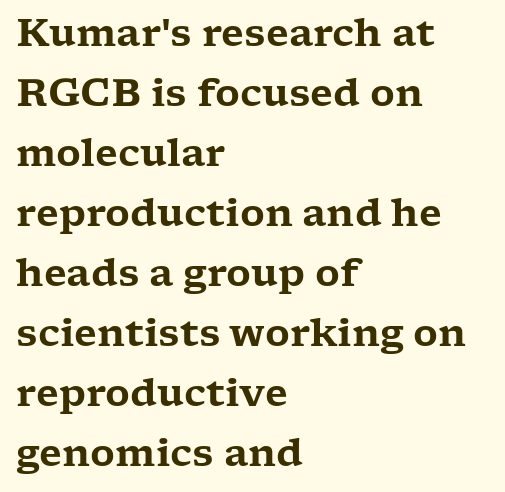
{"serif": "yes", "italic": "no", "width": "wide", "stroke_contrast": "low", "x_height": "medium", "monospaced": "no", "underline": "no", "align": "left", "line_spacing": "normal", "line_spacing_ratio": 1.58, "letter_spacing": "normal", "letter_spacing_em": 0.0, "glyph_px": 38}
